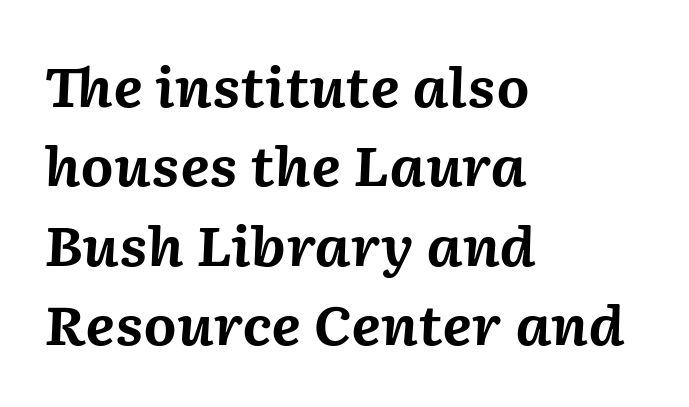
{"italic": "yes", "lean": "right", "slant_degrees": 2, "bold": "yes", "weight": "bold", "width": "normal", "stroke_contrast": "medium", "x_height": "medium", "monospaced": "no", "underline": "no", "align": "left", "line_spacing": "normal", "line_spacing_ratio": 1.5, "letter_spacing": "normal", "letter_spacing_em": 0.0, "glyph_px": 53}
